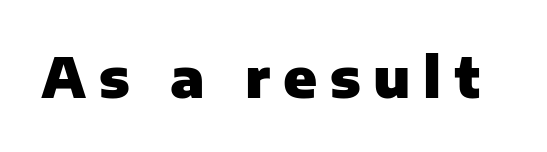
The image shows 55 px heavy sans-serif type, upright; set unusually wide letter spacing (+0.23 em), not underlined; low stroke contrast and a medium x-height.
